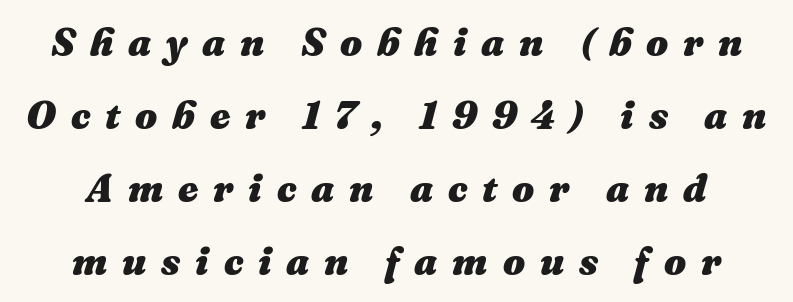
{"italic": "yes", "lean": "right", "slant_degrees": 16, "bold": "yes", "weight": "heavy", "width": "normal", "stroke_contrast": "medium", "x_height": "medium", "monospaced": "no", "underline": "no", "line_spacing_ratio": 1.87, "letter_spacing": "wide", "letter_spacing_em": 0.38, "glyph_px": 39}
